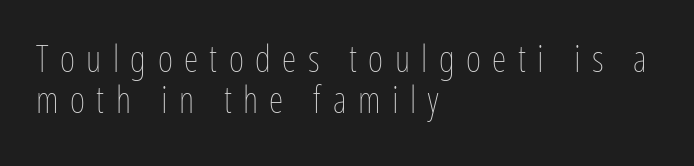
{"italic": "no", "bold": "no", "weight": "thin", "width": "condensed", "stroke_contrast": "low", "x_height": "medium", "monospaced": "no", "underline": "no", "align": "left", "line_spacing": "tight", "line_spacing_ratio": 1.12, "letter_spacing": "wide", "letter_spacing_em": 0.31, "glyph_px": 37}
